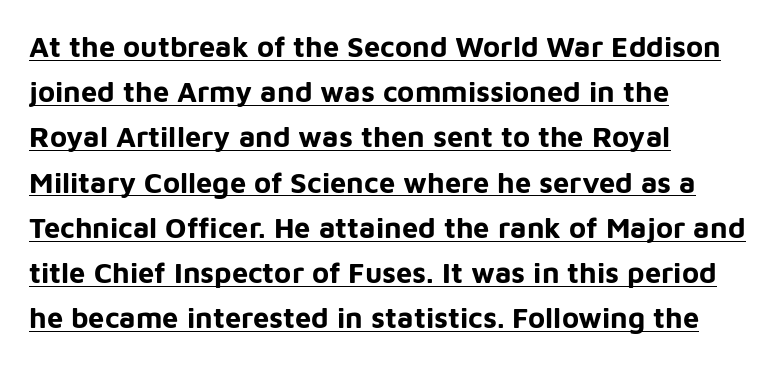
Q: Is the text bold? A: Yes.
Q: Is the text italic (slanted)? A: No, it is upright.
Q: Is the typeface a serif or a sans-serif typeface? A: Sans-serif.
Q: Is the text underlined? A: Yes.
Q: How is the paragraph aligned? A: Left-aligned.
Q: Is the spacing between letters normal or unusually wide? A: Normal.
Q: Is the spacing between lines tight, normal or loose? A: Normal.
Q: Width (condensed, normal, or wide)? A: Normal.
Q: Stroke contrast? A: Low.
Q: x-height? A: Medium.
Q: Monospaced? A: No.
